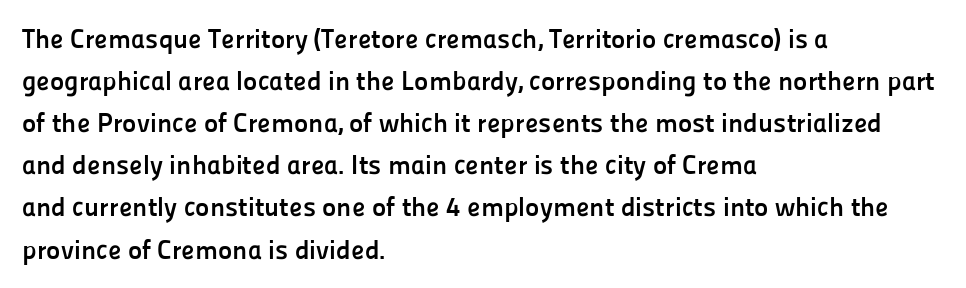
Nothing unusual about the tracking: characters are spaced as the font intends. Layout note: lines flush left. Does the lettering tilt? It doesn't — this is upright. The characters look thick and weighty, a clear bold. If you measured baseline to baseline, you'd find a middling distance. Underlining? Definitely not there.
